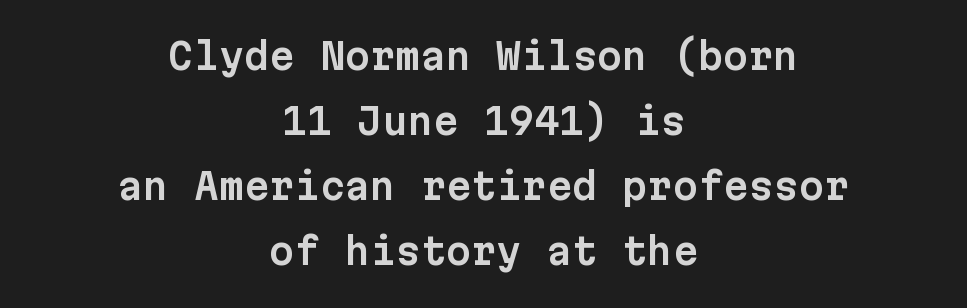
The image shows 36 px sans-serif type, upright, monospaced; set centered, line spacing 1.81x, normal letter spacing, not underlined; low stroke contrast and a medium x-height.
